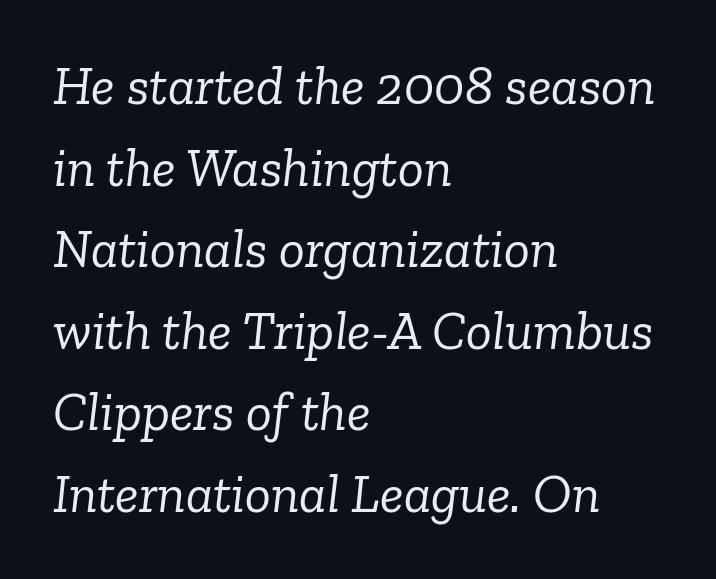
The image shows 54 px light serif type, italic (leaning right); set left-aligned, normal line spacing (1.51x), normal letter spacing, not underlined; low stroke contrast and a medium x-height.
